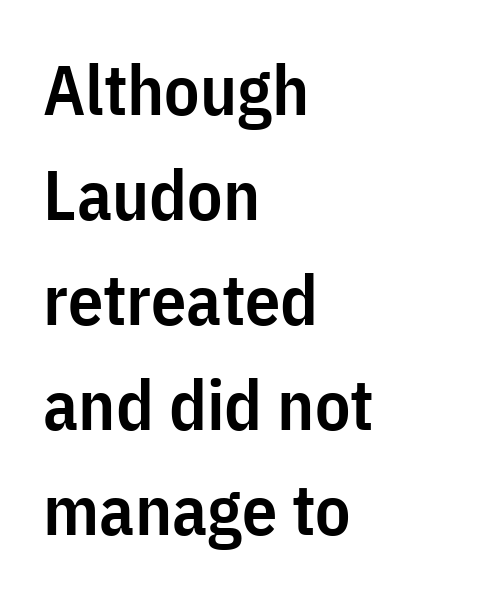
The image shows 70 px semibold, condensed sans-serif type, upright; set left-aligned, normal line spacing (1.5x), normal letter spacing, not underlined; low stroke contrast and a medium x-height.
